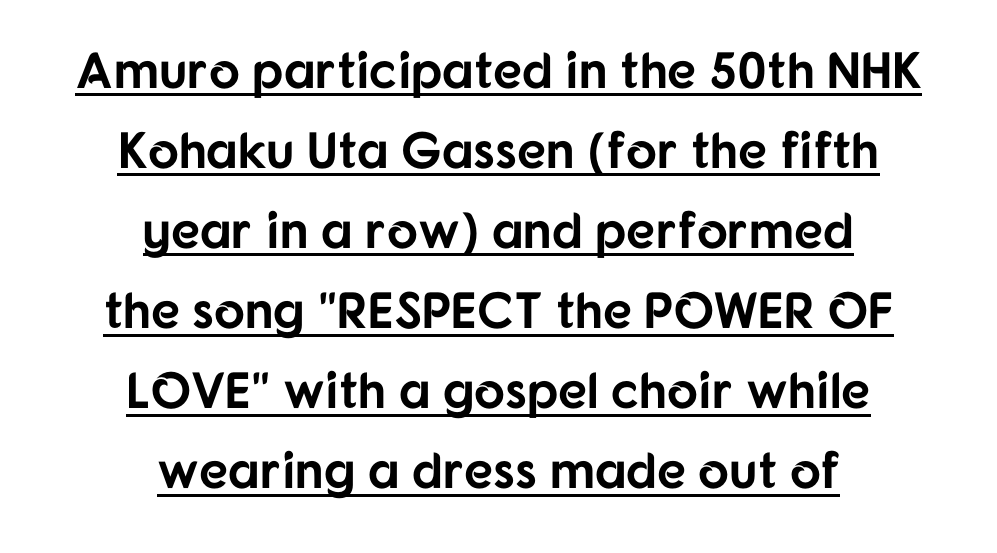
The image shows 51 px bold sans-serif type, upright; set centered, normal line spacing (1.57x), normal letter spacing, underlined; low stroke contrast and a medium x-height.
